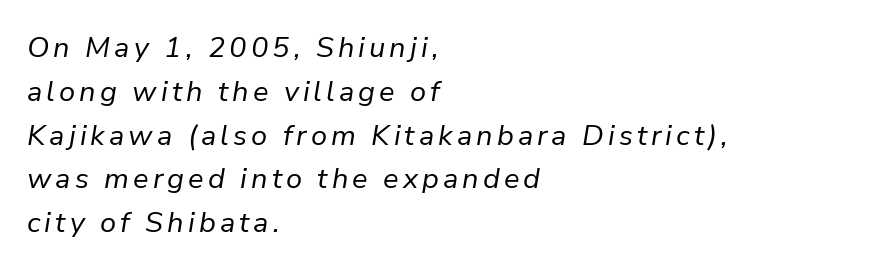
Q: Is the text bold? A: No.
Q: Is the text italic (slanted)? A: Yes, it leans right by about 9 degrees.
Q: Is the text underlined? A: No.
Q: How is the paragraph aligned? A: Left-aligned.
Q: Is the spacing between lines tight, normal or loose? A: Normal.
Q: Width (condensed, normal, or wide)? A: Normal.
Q: Stroke contrast? A: Low.
Q: x-height? A: Medium.
Q: Monospaced? A: No.
